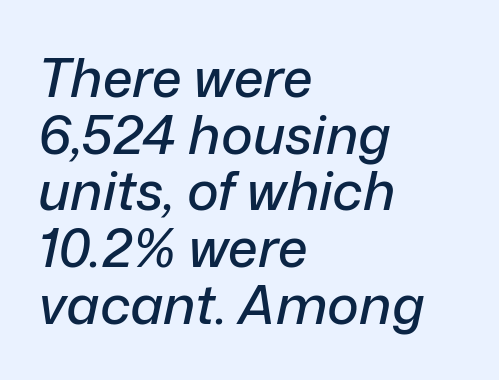
{"italic": "yes", "lean": "right", "slant_degrees": 12, "width": "normal", "stroke_contrast": "low", "x_height": "medium", "monospaced": "no", "underline": "no", "align": "left", "line_spacing": "tight", "line_spacing_ratio": 1.05, "letter_spacing": "normal", "letter_spacing_em": 0.0, "glyph_px": 54}
